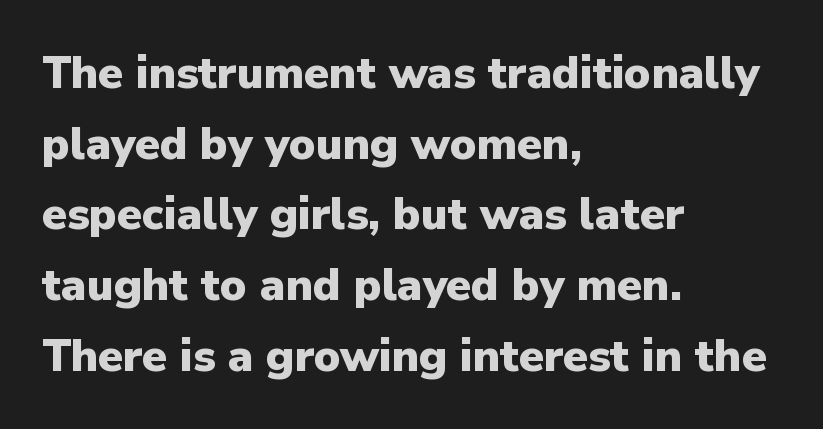
Q: Is the text bold? A: Yes.
Q: Is the text italic (slanted)? A: No, it is upright.
Q: Is the typeface a serif or a sans-serif typeface? A: Sans-serif.
Q: Is the text underlined? A: No.
Q: How is the paragraph aligned? A: Left-aligned.
Q: Is the spacing between letters normal or unusually wide? A: Normal.
Q: Is the spacing between lines tight, normal or loose? A: Normal.
Q: Width (condensed, normal, or wide)? A: Normal.
Q: Stroke contrast? A: Low.
Q: x-height? A: Medium.
Q: Monospaced? A: No.
